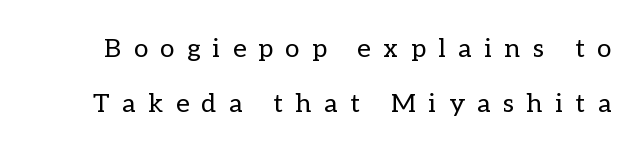
Unlike italic type, these characters show no tilt at all. Has an underline been added? It has not. This rendering widens character spacing well past its baseline value. Compared with a typical body face, this is equally light or lighter still. You could fit nearly another row in the gap between these rows.
